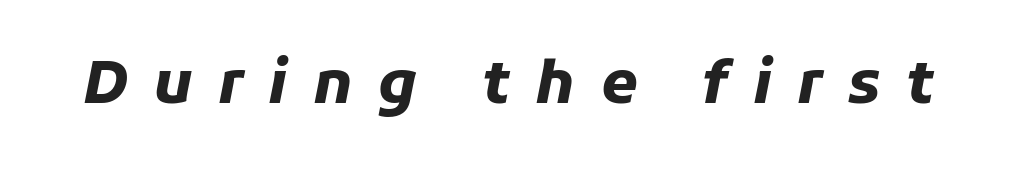
Q: Is the text bold? A: Yes.
Q: Is the text italic (slanted)? A: Yes, it leans right by about 11 degrees.
Q: Is the text underlined? A: No.
Q: Is the spacing between letters normal or unusually wide? A: Unusually wide.
Q: Width (condensed, normal, or wide)? A: Normal.
Q: Stroke contrast? A: Low.
Q: x-height? A: Medium.
Q: Monospaced? A: No.
